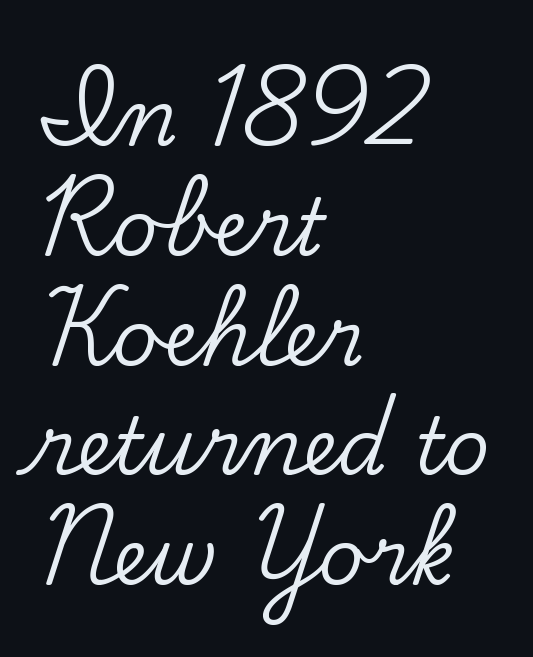
The rendering uses natural spacing where letterforms have individual widths. Check under the words: just untouched page. Typographically, this falls in the serif category. Leading matches the norm, producing a regular column. Nobody touched the tracking dial on this one.
